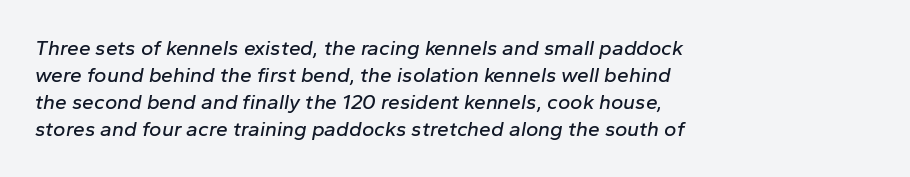
The horizontal fit of the characters is conventional and even. Rows of type keep a routine distance in the vertical direction. The lines in this sample share a left origin and differ only in where they stop. It's the slanting kind of type.
